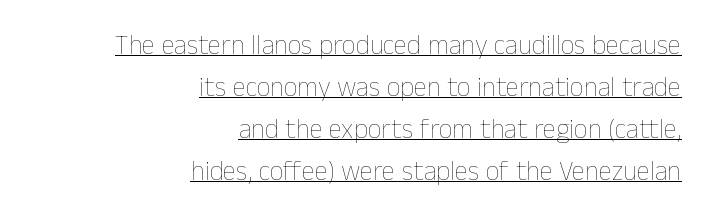
Q: Is the text bold? A: No.
Q: Is the text italic (slanted)? A: No, it is upright.
Q: Is the text underlined? A: Yes.
Q: How is the paragraph aligned? A: Right-aligned.
Q: Is the spacing between letters normal or unusually wide? A: Normal.
Q: Is the spacing between lines tight, normal or loose? A: Normal.
